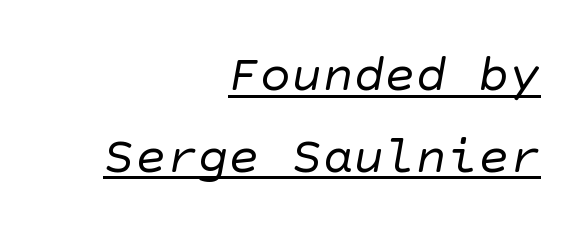
Caption: multi-line text, flush right, ragged left. A sans-serif font was chosen for this passage. The line texture is even and compact thanks to regular tracking. Compared with typical paragraphs, the rows here are spaced about the same. Underline: present.
